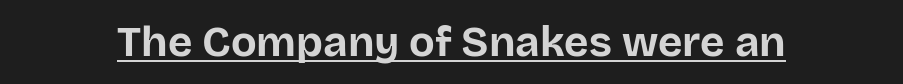
It's the straight-up-and-down kind of type. The letters advance in unequal steps, a hallmark of proportional type. Typographically, this falls in the sans-serif category. Words appear dense and cohesive because spacing is normal. The face used here appears with an underline applied. Heavy-handed strokes throughout: this text is bold.
